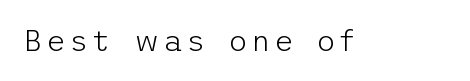
These lines were composed using upright roman letters. This is not heavy type; no bold has been used. The passage shown is not underscored anywhere. The font family rendered here belongs to the sans-serif group.
